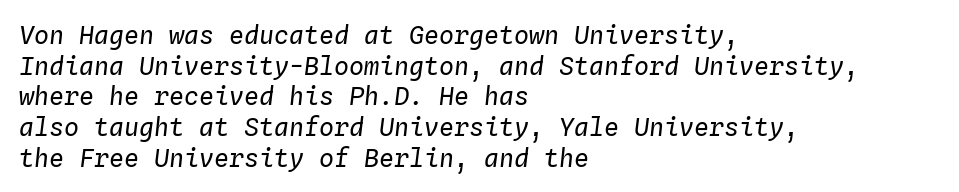
{"italic": "yes", "lean": "right", "slant_degrees": 4, "bold": "no", "underline": "no", "align": "left", "line_spacing_ratio": 1.23, "letter_spacing": "normal", "letter_spacing_em": 0.0, "glyph_px": 25}
